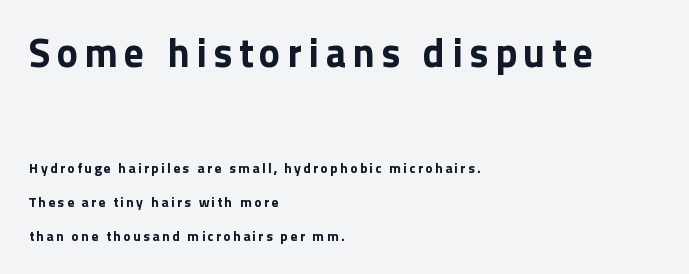
The image shows 40 px bold sans-serif type, upright; set left-aligned, loose line spacing (2.44x), not underlined; the first (top) block is 2.86x larger; a medium x-height.
